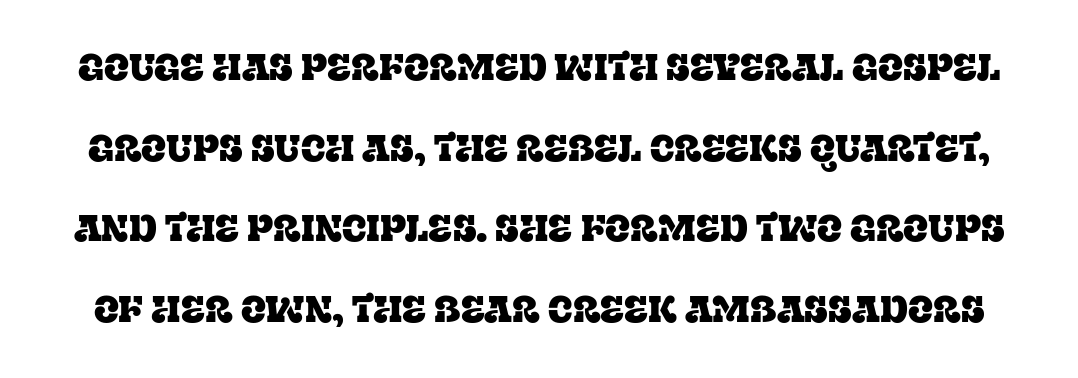
Q: Is the text italic (slanted)? A: No, it is upright.
Q: Is the typeface a serif or a sans-serif typeface? A: Serif.
Q: Is the text underlined? A: No.
Q: Is the spacing between letters normal or unusually wide? A: Normal.
Q: Is the spacing between lines tight, normal or loose? A: Loose.
Q: Width (condensed, normal, or wide)? A: Normal.
Q: Stroke contrast? A: Low.
Q: x-height? A: Large.
Q: Monospaced? A: No.
